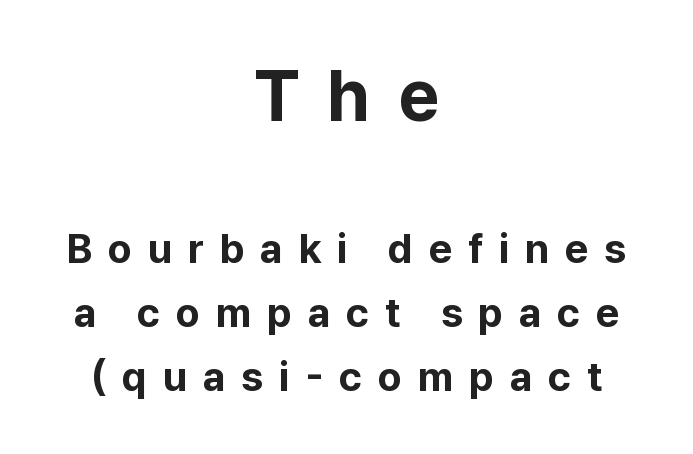
Q: Is the text bold? A: Yes.
Q: Is the text italic (slanted)? A: No, it is upright.
Q: Is the typeface a serif or a sans-serif typeface? A: Sans-serif.
Q: Is the text underlined? A: No.
Q: How is the paragraph aligned? A: Centered.
Q: Is the spacing between letters normal or unusually wide? A: Unusually wide.
Q: Is the spacing between lines tight, normal or loose? A: Normal.
Q: Which block of text is set in a larger size, the first (top) or the second (bottom)? A: The first (top) one.
Q: Width (condensed, normal, or wide)? A: Normal.
Q: Stroke contrast? A: Low.
Q: x-height? A: Medium.
Q: Monospaced? A: No.
